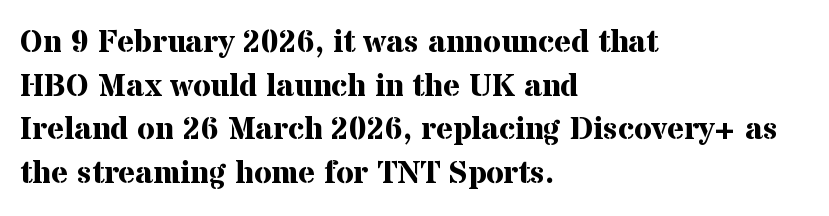
The image shows 32 px bold serif type, upright; set left-aligned, normal line spacing (1.36x), normal letter spacing, not underlined; medium stroke contrast and a medium x-height.
